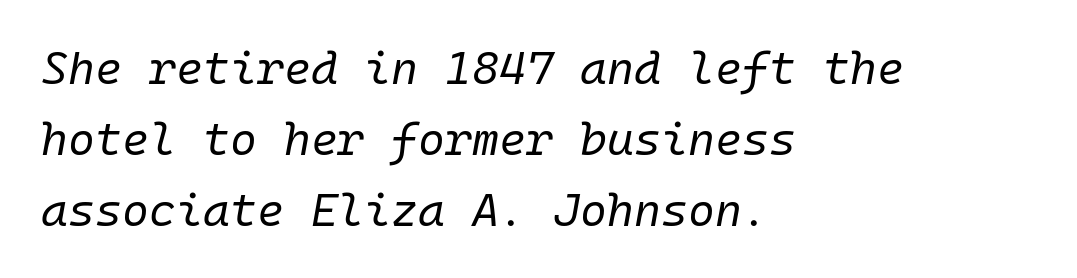
Is this a heavy cut? Hardly; it is regular or lighter. Style check: oblique. Compared with a centered layout, this one pins lines to the left instead. A bare baseline throughout the passage. The letters sit at their default tracking, neither squeezed nor spread.
